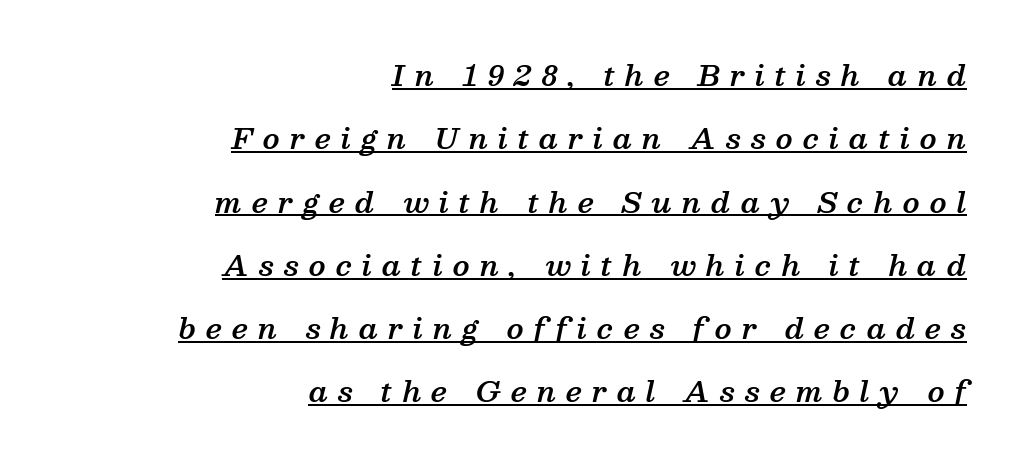
{"serif": "yes", "italic": "yes", "lean": "right", "slant_degrees": 13, "bold": "semi", "weight": "semibold", "width": "normal", "stroke_contrast": "medium", "x_height": "medium", "monospaced": "no", "underline": "yes", "align": "right", "line_spacing": "loose", "line_spacing_ratio": 2.26, "letter_spacing": "wide", "letter_spacing_em": 0.36, "glyph_px": 28}
